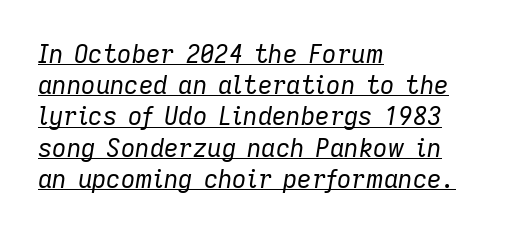
Normally led — the rows are evenly, conventionally spaced. Observe the ordinary spacing: letters are neighbours, not strangers. The strokes carry an ordinary text weight at most. A typographer would call this underscored text. If you drew a ruler down the left edge, every line would touch it.
